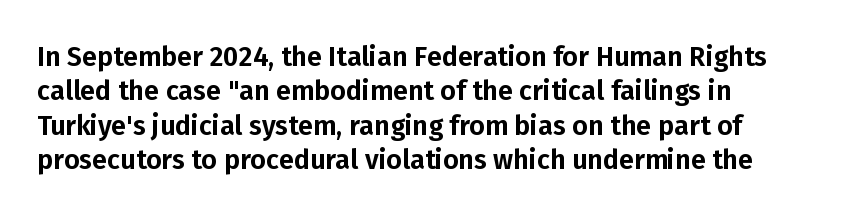
The image shows 27 px text type, upright; set normal line spacing (1.27x), normal letter spacing, not underlined.
